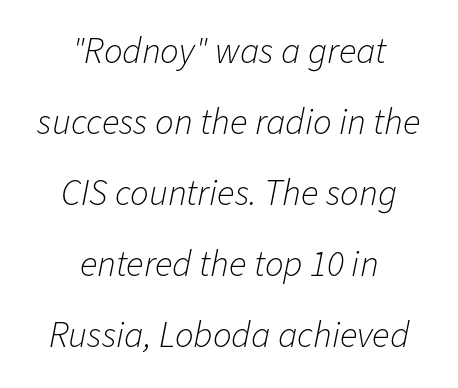
{"italic": "yes", "lean": "right", "slant_degrees": 11, "bold": "no", "weight": "light", "width": "normal", "stroke_contrast": "low", "x_height": "medium", "monospaced": "no", "underline": "no", "align": "center", "line_spacing": "loose", "line_spacing_ratio": 1.92, "letter_spacing": "normal", "letter_spacing_em": 0.0, "glyph_px": 37}
